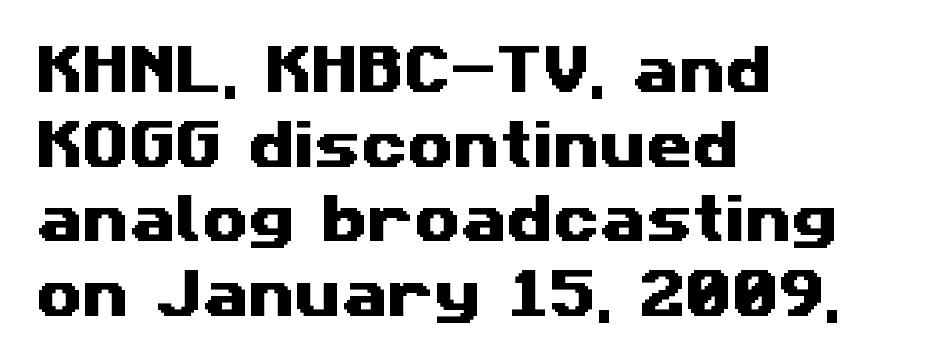
The image shows 53 px wide sans-serif type; set left-aligned, normal line spacing (1.41x), normal letter spacing, not underlined; medium stroke contrast and a medium x-height.
